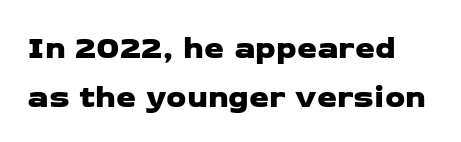
The image shows 32 px wide sans-serif type; set normal line spacing (1.53x), normal letter spacing, not underlined; low stroke contrast and a medium x-height.
